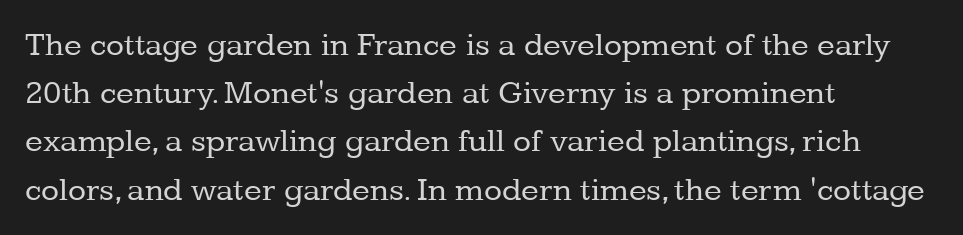
Observe the ordinary spacing: letters are neighbours, not strangers. This rendering employs a face with finishing strokes, i.e., a serif. Note the varied advance widths — an 'i' is clearly narrower than an 'm'. Glance below the letters and you will spot only blank space. The letters stand upright; this is a roman face.
